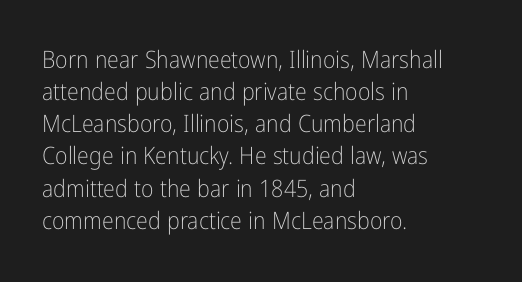
The image shows 24 px text type, upright; set left-aligned, normal line spacing (1.34x), normal letter spacing, not underlined.
